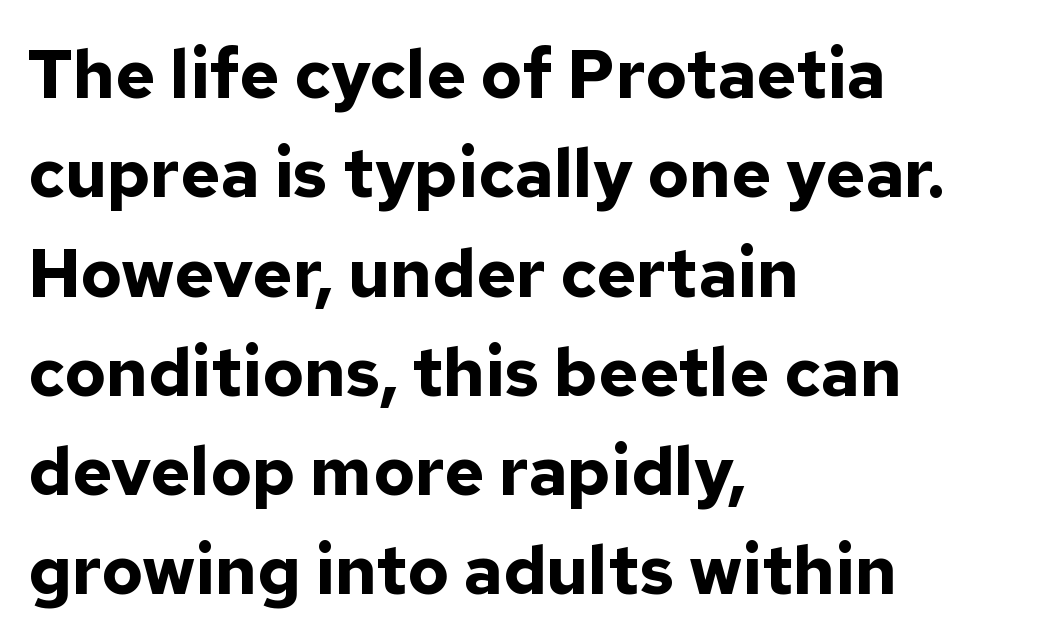
Summary of weight: heavy, a full bold. Reading down the block, your eye returns to a fixed left position each line. Is there any slant? The stems are plumb. Just letters on the line, the space beneath them empty. Default kerning and tracking; the words read as compact shapes. The face used here is proportionally spaced, like ordinary book or web type.
